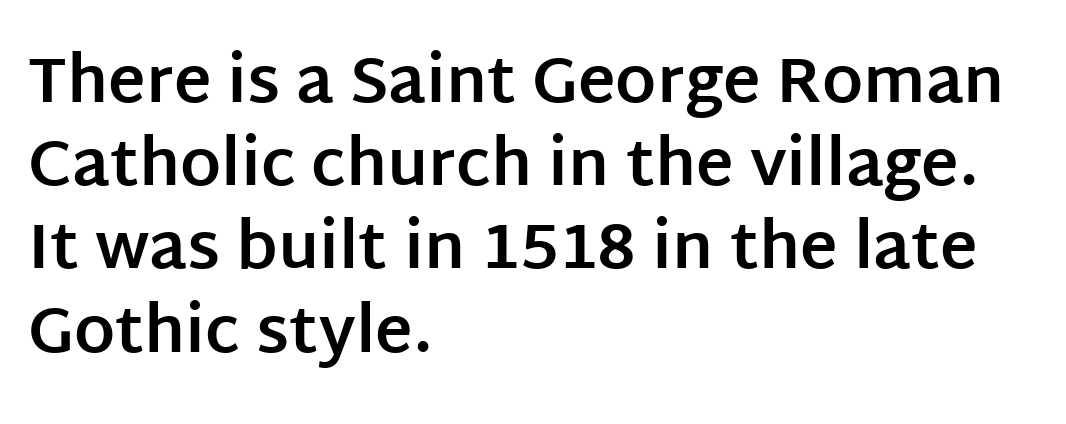
Each word holds together tightly as a unit, with standard inter-letter gaps. Serif or sans? Sans — the stroke terminals are bare. Descenders hang freely into open space. A normal amount of white space separates one row of letters from the next. Notice how thick the strokes are: this is what a full bold looks like.
